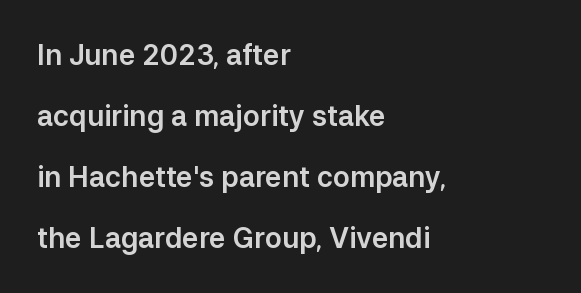
Q: Is the text italic (slanted)? A: No, it is upright.
Q: Is the typeface a serif or a sans-serif typeface? A: Sans-serif.
Q: Is the text underlined? A: No.
Q: How is the paragraph aligned? A: Left-aligned.
Q: Is the spacing between letters normal or unusually wide? A: Normal.
Q: Is the spacing between lines tight, normal or loose? A: Loose.
Q: Width (condensed, normal, or wide)? A: Normal.
Q: Stroke contrast? A: Low.
Q: x-height? A: Medium.
Q: Monospaced? A: No.
